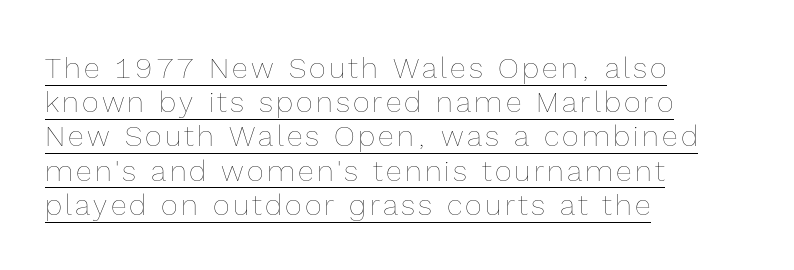
Q: Is the text bold? A: No.
Q: Is the text italic (slanted)? A: No, it is upright.
Q: Is the text underlined? A: Yes.
Q: How is the paragraph aligned? A: Left-aligned.
Q: Width (condensed, normal, or wide)? A: Normal.
Q: x-height? A: Medium.
Q: Monospaced? A: No.
